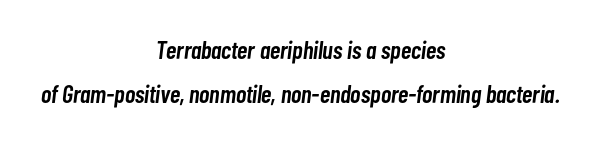
The image shows 25 px text type, italic (leaning right); set centered, line spacing 1.78x, normal letter spacing, not underlined.
